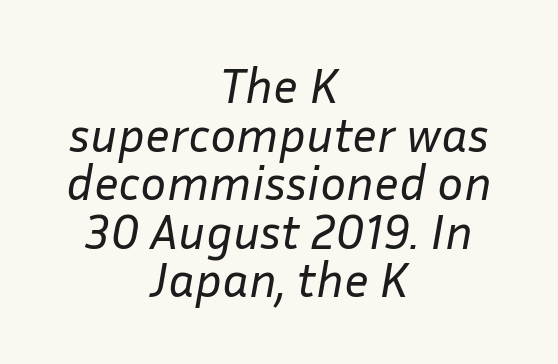
{"italic": "yes", "lean": "right", "slant_degrees": 10, "bold": "no", "weight": "regular", "width": "normal", "stroke_contrast": "low", "x_height": "medium", "monospaced": "no", "underline": "no", "align": "center", "line_spacing": "tight", "line_spacing_ratio": 0.99, "letter_spacing": "normal", "letter_spacing_em": 0.0, "glyph_px": 49}
